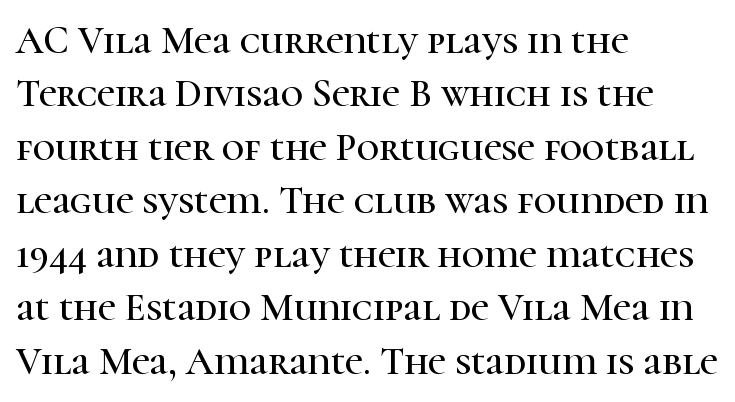
Q: Is the text italic (slanted)? A: No, it is upright.
Q: Is the typeface a serif or a sans-serif typeface? A: Serif.
Q: Is the text underlined? A: No.
Q: How is the paragraph aligned? A: Left-aligned.
Q: Is the spacing between letters normal or unusually wide? A: Normal.
Q: Is the spacing between lines tight, normal or loose? A: Normal.
Q: Width (condensed, normal, or wide)? A: Normal.
Q: Stroke contrast? A: High.
Q: x-height? A: Medium.
Q: Monospaced? A: No.
